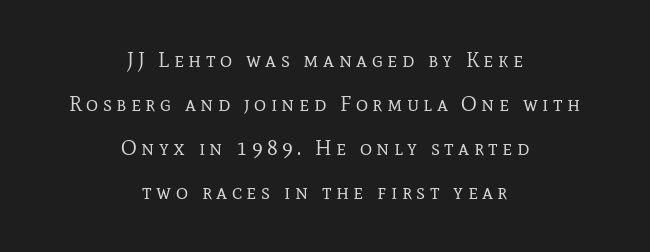
The image shows 21 px text type, upright; set centered, loose line spacing (2.1x), unusually wide letter spacing (+0.21 em), not underlined.
